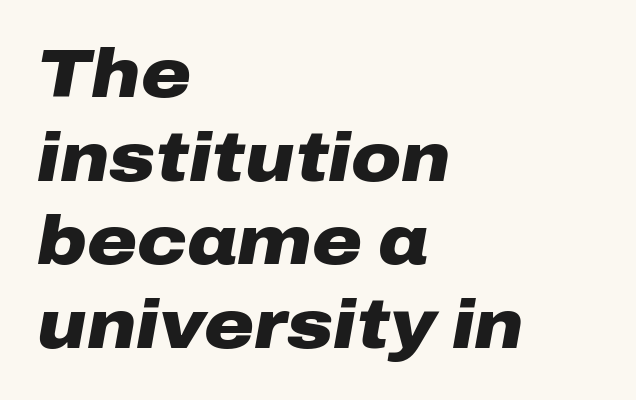
Heavy-handed strokes throughout: this text is bold. This rendering leaves character spacing at its baseline value. Bare-footed words on every line. This sample is left-justified, so line endings fall wherever the words run out. Each letter keeps its own natural width here, so spacing adapts to shape.
